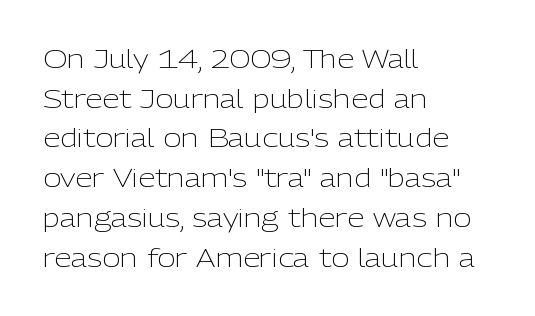
No italicization has been applied; the sample stays upright. Which margin do the lines hug? The left one — the right edge is uneven. Interline gaps are of average width in this sample. Descender tails drop into unmarked territory.
